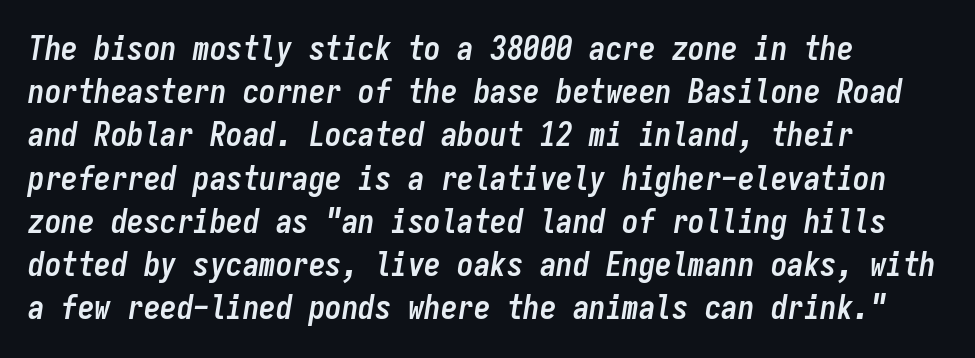
Q: Is the text bold? A: Yes.
Q: Is the text italic (slanted)? A: Yes, it leans right by about 9 degrees.
Q: Is the text underlined? A: No.
Q: How is the paragraph aligned? A: Left-aligned.
Q: Is the spacing between letters normal or unusually wide? A: Normal.
Q: Is the spacing between lines tight, normal or loose? A: Normal.
Q: Width (condensed, normal, or wide)? A: Condensed.
Q: Stroke contrast? A: Low.
Q: x-height? A: Medium.
Q: Monospaced? A: Yes.
